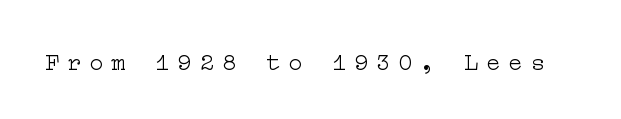
The image shows 24 px text type, upright; set unusually wide letter spacing (+0.32 em), not underlined.
